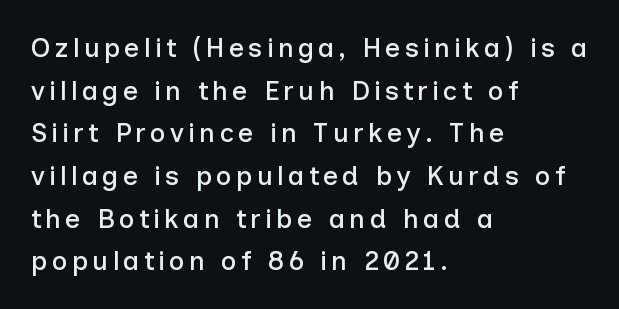
The lines are quadded left. Nope, not italic — everything's standing straight. The foot of each line stays bare and open. The rows are spaced the way most documents space them.
